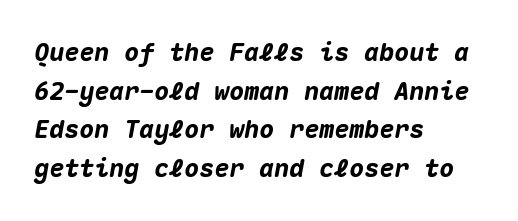
Check the space under the baseline: it is left empty. Caption: standard tracking, unaltered. Slanted lettering throughout. Thick stems and heavy bowls — unmistakably bold. The ragged edge is on the right, which tells us the setting is flush left. The line-height multiplier appears to be the usual default.
